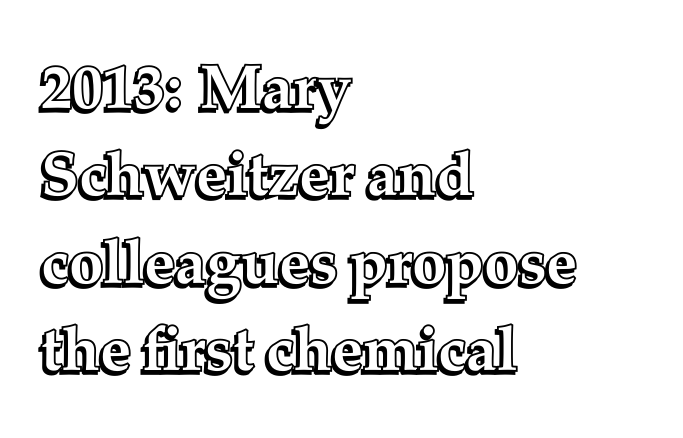
Q: Is the text italic (slanted)? A: No, it is upright.
Q: Is the text underlined? A: No.
Q: How is the paragraph aligned? A: Left-aligned.
Q: Is the spacing between letters normal or unusually wide? A: Normal.
Q: Is the spacing between lines tight, normal or loose? A: Normal.
Q: Width (condensed, normal, or wide)? A: Normal.
Q: x-height? A: Medium.
Q: Monospaced? A: No.
